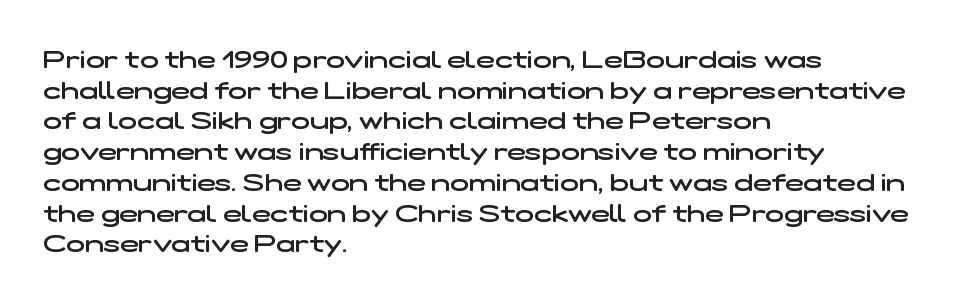
Q: Is the text bold? A: Semi-bold.
Q: Is the text underlined? A: No.
Q: How is the paragraph aligned? A: Left-aligned.
Q: Is the spacing between letters normal or unusually wide? A: Normal.
